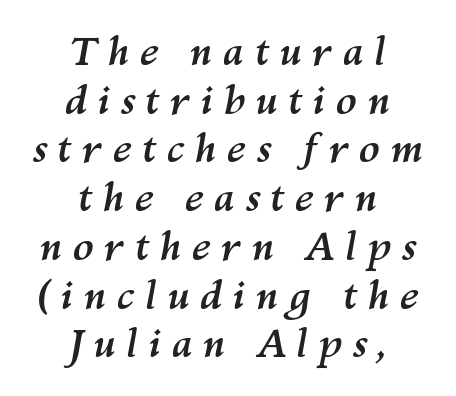
Which margin do the lines hug? Neither — every line sits in the middle. Do the characters align in a grid? No, the font is proportional. No word sits above an underline. Style check: oblique. Leading matches the norm, producing a regular column. Tracking here is generous; glyphs stand well apart from one another.
